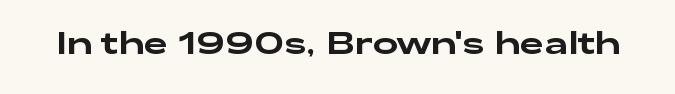
Q: Is the text italic (slanted)? A: No, it is upright.
Q: Is the typeface a serif or a sans-serif typeface? A: Sans-serif.
Q: Is the text underlined? A: No.
Q: Is the spacing between letters normal or unusually wide? A: Normal.
Q: Width (condensed, normal, or wide)? A: Wide.
Q: Stroke contrast? A: Low.
Q: x-height? A: Medium.
Q: Monospaced? A: No.
